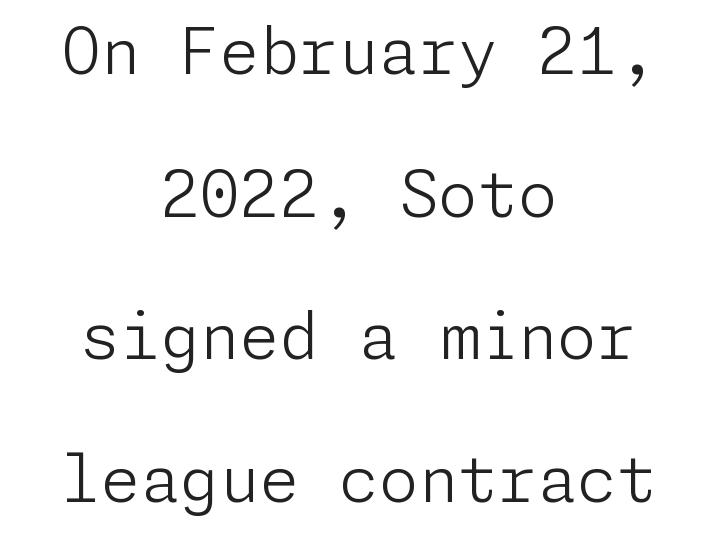
{"serif": "no", "italic": "no", "bold": "no", "weight": "light", "width": "normal", "stroke_contrast": "low", "x_height": "medium", "underline": "no", "align": "center", "line_spacing": "loose", "line_spacing_ratio": 2.23, "letter_spacing": "normal", "letter_spacing_em": 0.0, "glyph_px": 64}
